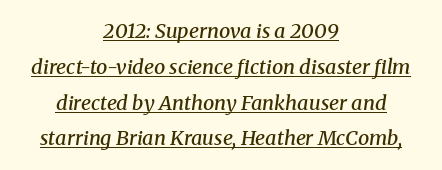
{"italic": "yes", "lean": "right", "slant_degrees": 8, "bold": "semi", "underline": "yes", "align": "center", "line_spacing_ratio": 1.79, "letter_spacing": "normal", "letter_spacing_em": 0.0, "glyph_px": 20}
